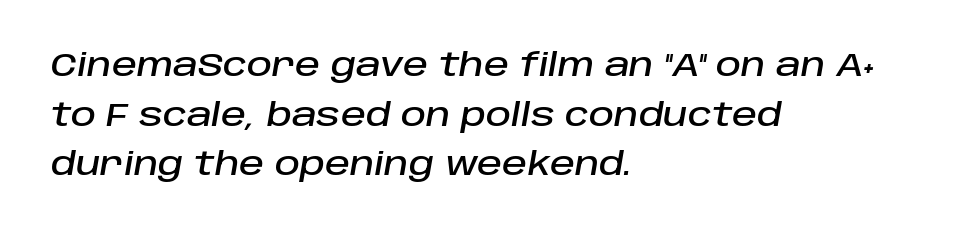
Q: Is the text italic (slanted)? A: Yes, it leans right by about 10 degrees.
Q: Is the text underlined? A: No.
Q: How is the paragraph aligned? A: Left-aligned.
Q: Is the spacing between letters normal or unusually wide? A: Normal.
Q: Is the spacing between lines tight, normal or loose? A: Normal.
Q: Width (condensed, normal, or wide)? A: Normal.
Q: Stroke contrast? A: Low.
Q: x-height? A: Large.
Q: Monospaced? A: No.
